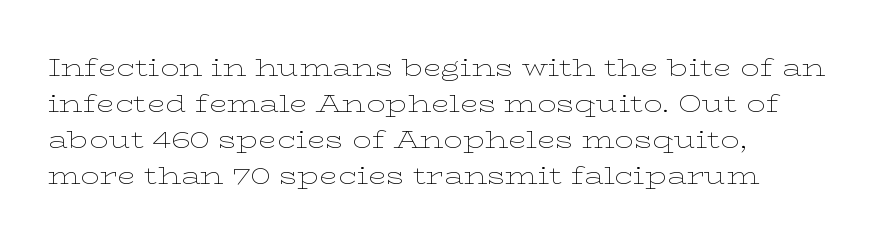
Q: Is the text bold? A: No.
Q: Is the text italic (slanted)? A: No, it is upright.
Q: Is the text underlined? A: No.
Q: How is the paragraph aligned? A: Left-aligned.
Q: Is the spacing between letters normal or unusually wide? A: Normal.
Q: Is the spacing between lines tight, normal or loose? A: Normal.
